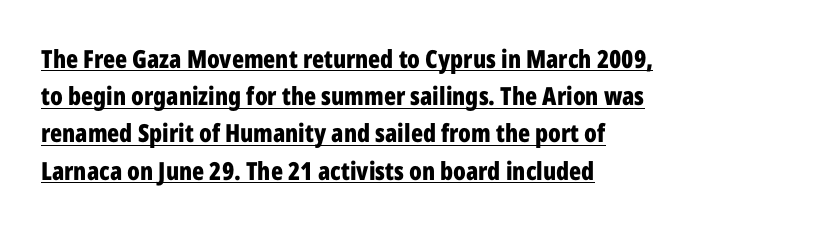
Q: Is the text bold? A: Yes.
Q: Is the text italic (slanted)? A: No, it is upright.
Q: Is the text underlined? A: Yes.
Q: How is the paragraph aligned? A: Left-aligned.
Q: Is the spacing between letters normal or unusually wide? A: Normal.
Q: Is the spacing between lines tight, normal or loose? A: Normal.
